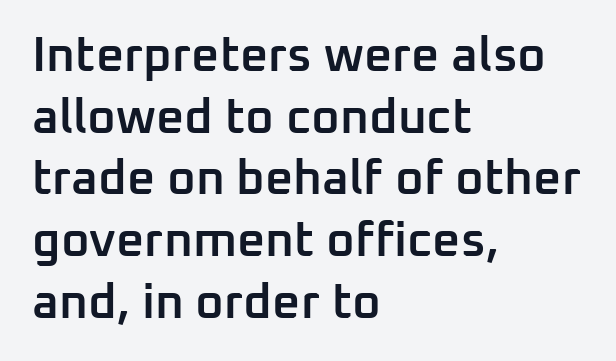
Posture: upright roman. This rendering uses left alignment, leaving the right contour irregular. The vertical gap from one line to the next is medium. Emphasis by weight is partial: semibold.
